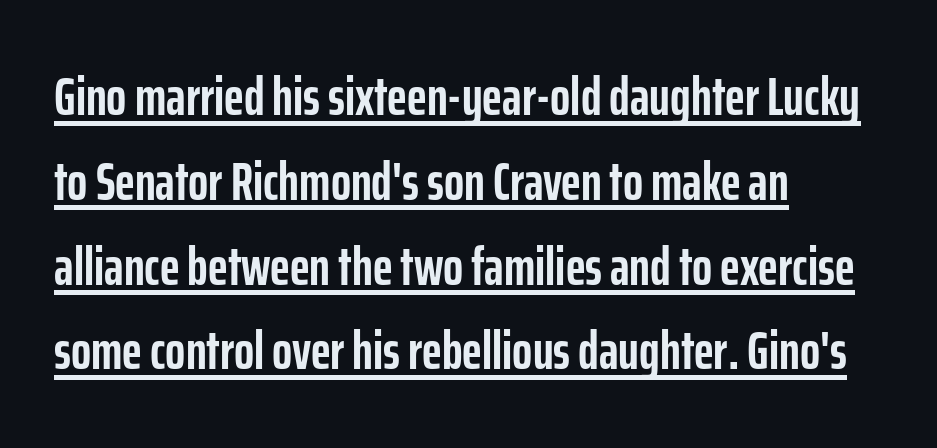
The image shows 53 px semibold, condensed sans-serif type, upright; set left-aligned, normal line spacing (1.6x), normal letter spacing, underlined; low stroke contrast and a medium x-height.
